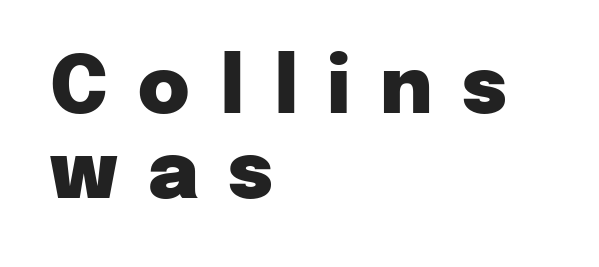
Q: Is the text bold? A: Yes.
Q: Is the text italic (slanted)? A: No, it is upright.
Q: Is the typeface a serif or a sans-serif typeface? A: Sans-serif.
Q: Is the text underlined? A: No.
Q: How is the paragraph aligned? A: Left-aligned.
Q: Is the spacing between letters normal or unusually wide? A: Unusually wide.
Q: Is the spacing between lines tight, normal or loose? A: Tight.
Q: Width (condensed, normal, or wide)? A: Normal.
Q: Stroke contrast? A: Low.
Q: x-height? A: Medium.
Q: Monospaced? A: No.
